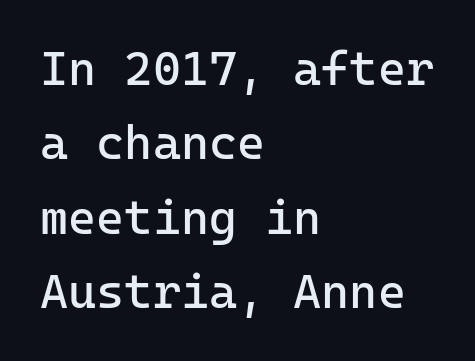
Q: Is the text bold? A: No.
Q: Is the text italic (slanted)? A: No, it is upright.
Q: Is the typeface a serif or a sans-serif typeface? A: Sans-serif.
Q: Is the text underlined? A: No.
Q: How is the paragraph aligned? A: Left-aligned.
Q: Is the spacing between letters normal or unusually wide? A: Normal.
Q: Is the spacing between lines tight, normal or loose? A: Normal.
Q: Width (condensed, normal, or wide)? A: Normal.
Q: Stroke contrast? A: Low.
Q: x-height? A: Medium.
Q: Monospaced? A: Yes.
